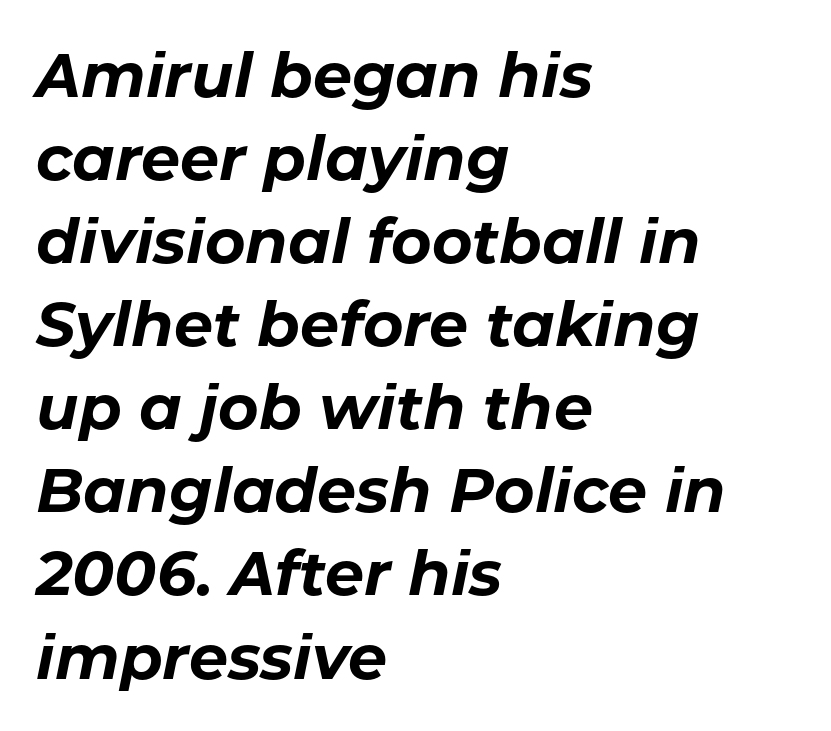
{"italic": "yes", "lean": "right", "slant_degrees": 11, "bold": "yes", "weight": "bold", "width": "normal", "stroke_contrast": "low", "x_height": "medium", "monospaced": "no", "underline": "no", "align": "left", "line_spacing": "normal", "line_spacing_ratio": 1.34, "letter_spacing": "normal", "letter_spacing_em": 0.0, "glyph_px": 62}
